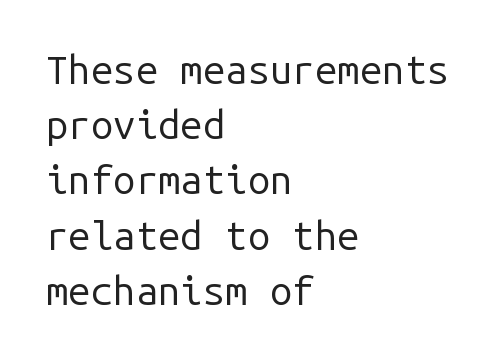
Casual observation: everything's shoved over to the left. On a weight scale, this lands at 450 or below. The glyphs in this specimen are sans serif. The vertical gap from one line to the next is medium. The tracking reads as untouched default to a designer's eye.
